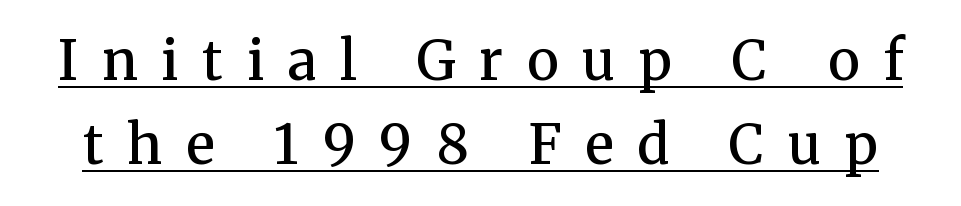
The image shows 54 px semibold serif type, upright; set normal line spacing (1.56x), unusually wide letter spacing (+0.44 em), underlined; medium stroke contrast and a medium x-height.
